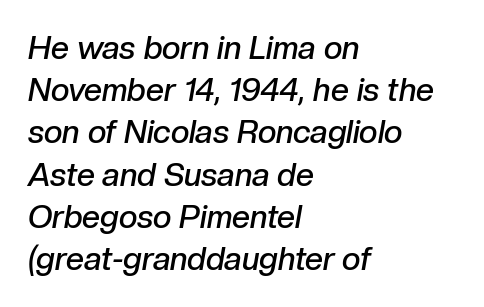
The leading is moderate, giving the passage an even texture. Strokes here are thickened, but only to semibold level. Every character sits at an angle, as italics do. A typesetter would call this zero additional tracking.
